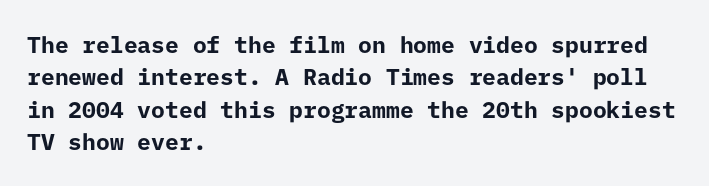
{"italic": "no", "bold": "yes", "underline": "no", "align": "left", "line_spacing": "normal", "line_spacing_ratio": 1.41, "letter_spacing": "normal", "letter_spacing_em": 0.0, "glyph_px": 23}
